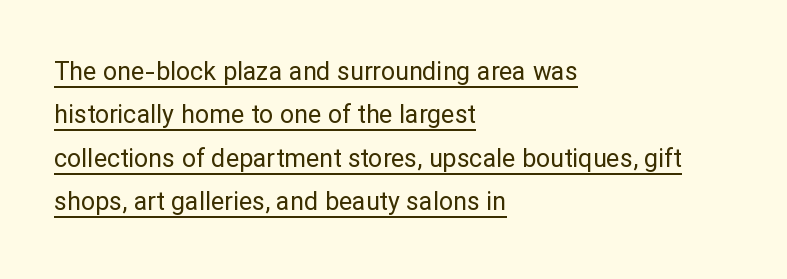
{"italic": "no", "bold": "no", "underline": "yes", "align": "left", "line_spacing_ratio": 1.74, "letter_spacing": "normal", "letter_spacing_em": 0.0, "glyph_px": 25}
